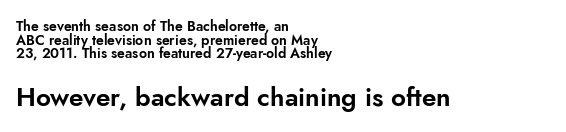
If you measured baseline to baseline, you'd find a short distance. Standard letterfit; no display-style spreading of the glyphs. No italicization has been applied; the sample stays upright. One-word summary of the alignment: left.
